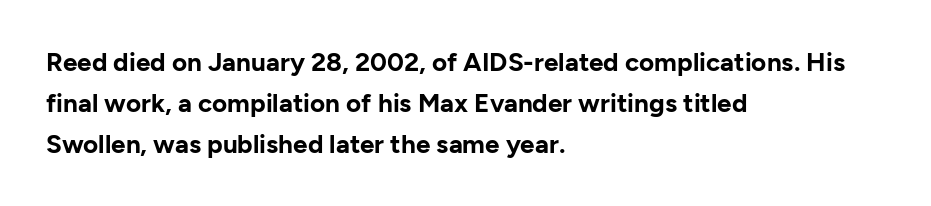
Q: Is the text bold? A: Yes.
Q: Is the text italic (slanted)? A: No, it is upright.
Q: Is the text underlined? A: No.
Q: How is the paragraph aligned? A: Left-aligned.
Q: Is the spacing between letters normal or unusually wide? A: Normal.
Q: Is the spacing between lines tight, normal or loose? A: Normal.
